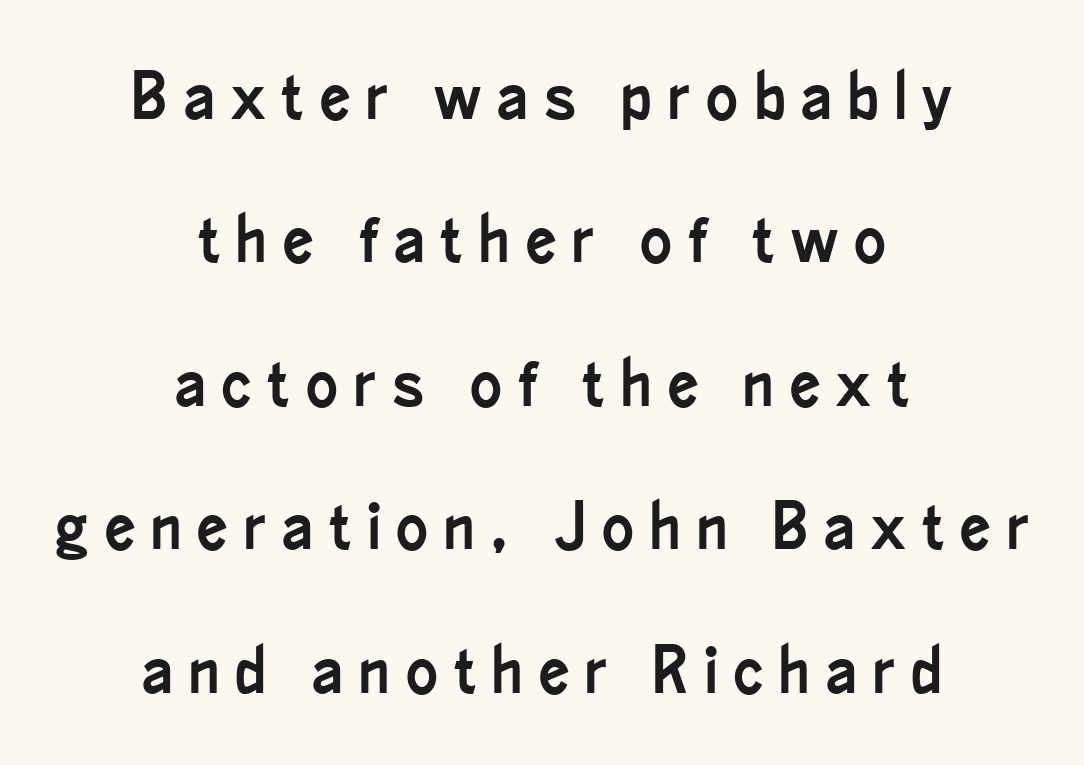
Check the space under the baseline: it is left empty. Every character sits straight up, as roman type does. The typesetter chose a symmetrical, centered arrangement here. Airy leading.
